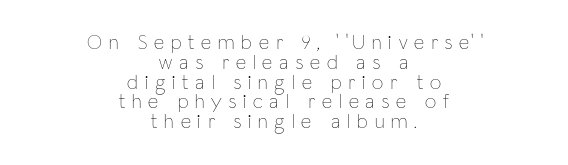
The image shows 20 px text type, upright; set centered, tight line spacing (0.99x), unusually wide letter spacing (+0.35 em), not underlined.
